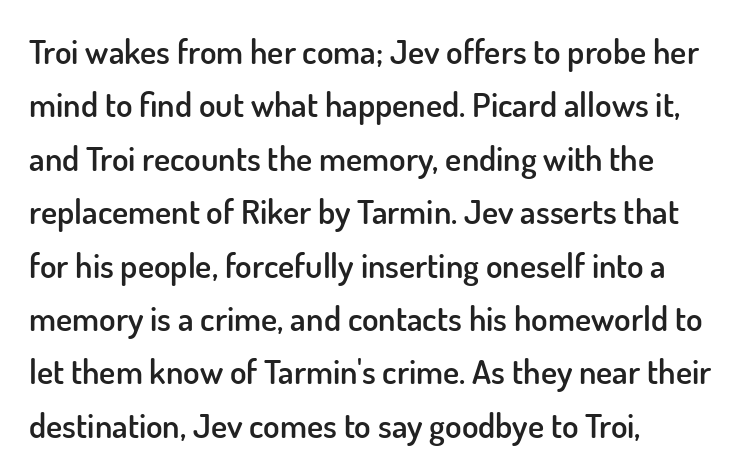
{"serif": "no", "italic": "no", "bold": "semi", "weight": "semibold", "width": "normal", "stroke_contrast": "low", "x_height": "small", "monospaced": "no", "underline": "no", "align": "left", "line_spacing": "normal", "line_spacing_ratio": 1.57, "letter_spacing": "normal", "letter_spacing_em": 0.0, "glyph_px": 34}
